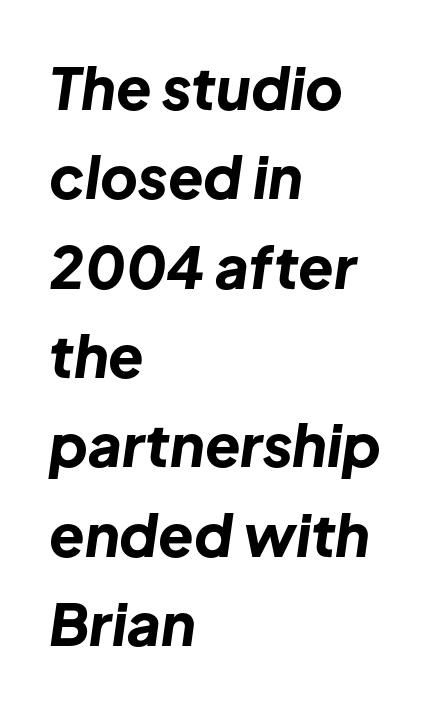
Evenly set lines give the paragraph a standard silhouette. This sample has the flowing, uneven cadence of proportional lettering. The horizontal fit of the characters is conventional and even. The baseline area is clear. These lines are set flush left with a ragged right edge. If you drew a line through each stem, it would be angled.
